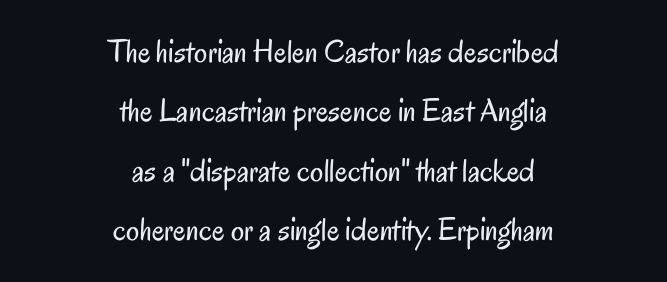
{"serif": "no", "italic": "no", "bold": "no", "weight": "regular", "width": "condensed", "stroke_contrast": "low", "x_height": "small", "monospaced": "no", "underline": "no", "align": "center", "line_spacing_ratio": 1.8, "letter_spacing": "normal", "letter_spacing_em": 0.0, "glyph_px": 33}
